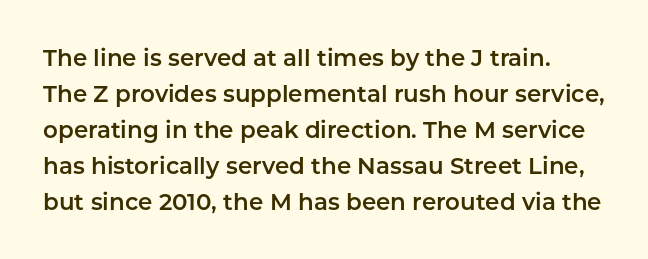
Q: Is the text italic (slanted)? A: No, it is upright.
Q: Is the text underlined? A: No.
Q: Is the spacing between letters normal or unusually wide? A: Normal.
Q: Is the spacing between lines tight, normal or loose? A: Normal.
